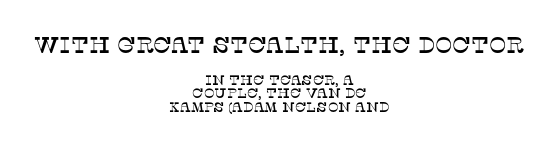
Q: Is the text italic (slanted)? A: No, it is upright.
Q: Is the text underlined? A: No.
Q: How is the paragraph aligned? A: Centered.
Q: Is the spacing between letters normal or unusually wide? A: Normal.
Q: Is the spacing between lines tight, normal or loose? A: Tight.
Q: Which block of text is set in a larger size, the first (top) or the second (bottom)? A: The first (top) one.
